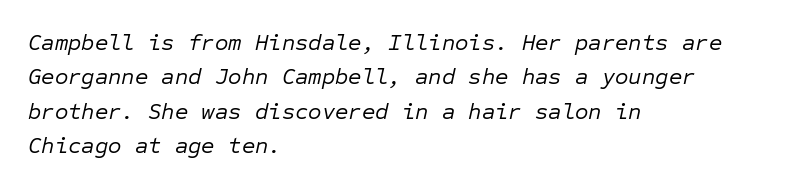
Q: Is the text bold? A: No.
Q: Is the text italic (slanted)? A: Yes, it leans right by about 12 degrees.
Q: Is the text underlined? A: No.
Q: How is the paragraph aligned? A: Left-aligned.
Q: Is the spacing between letters normal or unusually wide? A: Normal.
Q: Is the spacing between lines tight, normal or loose? A: Normal.
